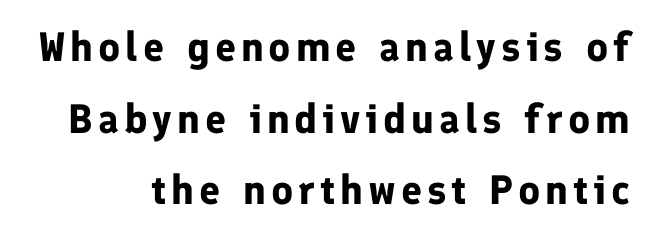
{"serif": "no", "italic": "no", "bold": "yes", "weight": "bold", "width": "normal", "stroke_contrast": "low", "x_height": "medium", "monospaced": "no", "underline": "no", "line_spacing_ratio": 1.75, "glyph_px": 41}
